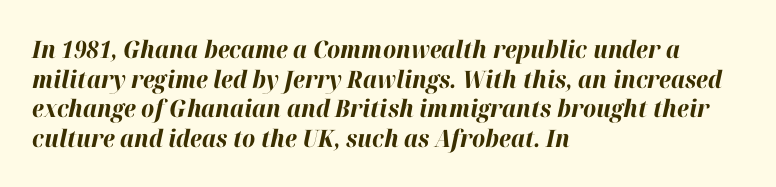
The image shows 24 px bold type, italic (leaning right); set left-aligned, line spacing 1.23x, normal letter spacing, not underlined.
